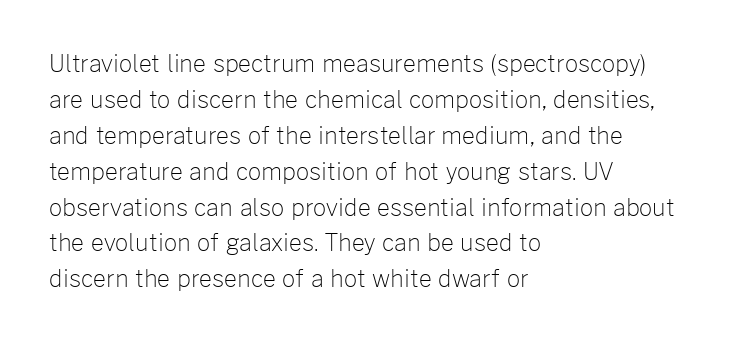
The image shows 23 px text type, upright; set left-aligned, normal line spacing (1.56x), normal letter spacing, not underlined.
